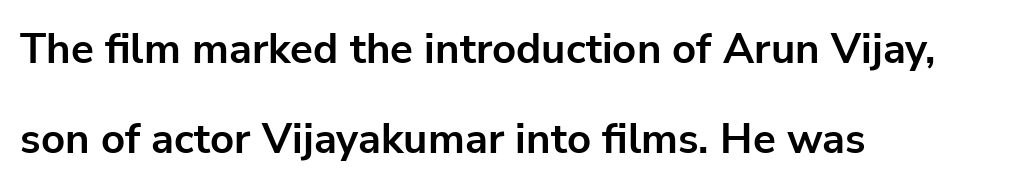
Q: Is the text bold? A: Yes.
Q: Is the text italic (slanted)? A: No, it is upright.
Q: Is the typeface a serif or a sans-serif typeface? A: Sans-serif.
Q: Is the text underlined? A: No.
Q: How is the paragraph aligned? A: Left-aligned.
Q: Is the spacing between letters normal or unusually wide? A: Normal.
Q: Is the spacing between lines tight, normal or loose? A: Loose.
Q: Width (condensed, normal, or wide)? A: Normal.
Q: Stroke contrast? A: Low.
Q: x-height? A: Medium.
Q: Monospaced? A: No.
